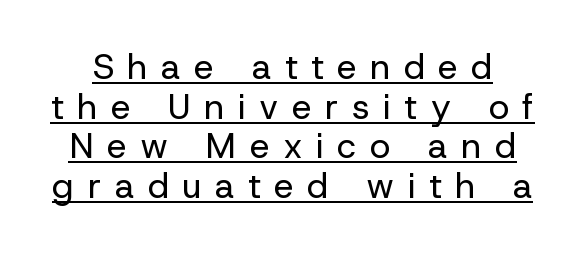
Q: Is the text bold? A: No.
Q: Is the text italic (slanted)? A: No, it is upright.
Q: Is the typeface a serif or a sans-serif typeface? A: Sans-serif.
Q: Is the text underlined? A: Yes.
Q: Is the spacing between letters normal or unusually wide? A: Unusually wide.
Q: Is the spacing between lines tight, normal or loose? A: Tight.
Q: Width (condensed, normal, or wide)? A: Normal.
Q: Stroke contrast? A: Low.
Q: x-height? A: Medium.
Q: Monospaced? A: No.
